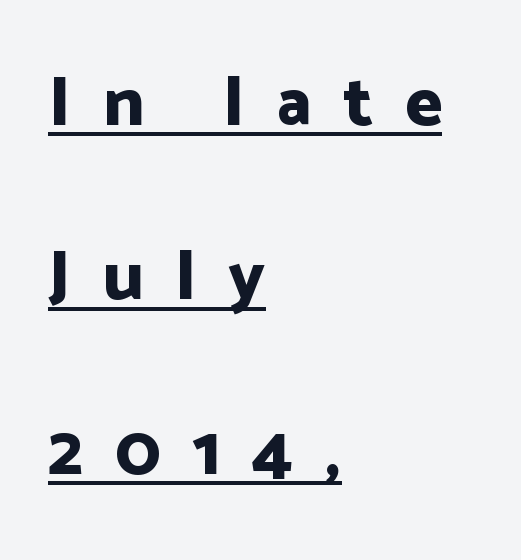
Q: Is the text bold? A: Yes.
Q: Is the text italic (slanted)? A: No, it is upright.
Q: Is the typeface a serif or a sans-serif typeface? A: Sans-serif.
Q: Is the text underlined? A: Yes.
Q: How is the paragraph aligned? A: Left-aligned.
Q: Is the spacing between letters normal or unusually wide? A: Unusually wide.
Q: Is the spacing between lines tight, normal or loose? A: Loose.
Q: Width (condensed, normal, or wide)? A: Normal.
Q: Stroke contrast? A: Low.
Q: x-height? A: Medium.
Q: Monospaced? A: No.
